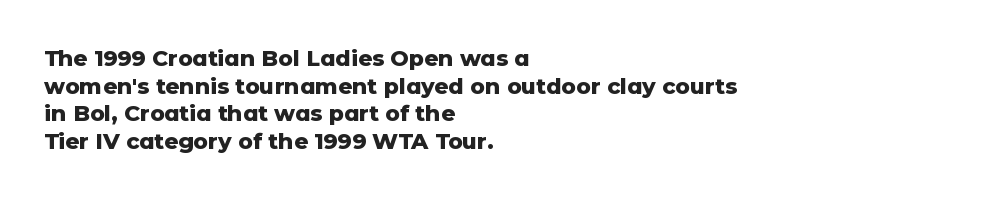
{"italic": "no", "bold": "yes", "underline": "no", "align": "left", "line_spacing": "normal", "line_spacing_ratio": 1.26, "letter_spacing": "normal", "letter_spacing_em": 0.0, "glyph_px": 22}
